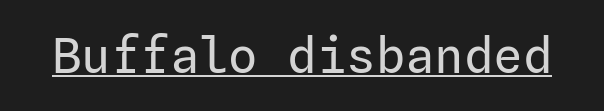
The image shows 49 px regular-weight sans-serif type, upright; set normal letter spacing, underlined; low stroke contrast and a medium x-height.
